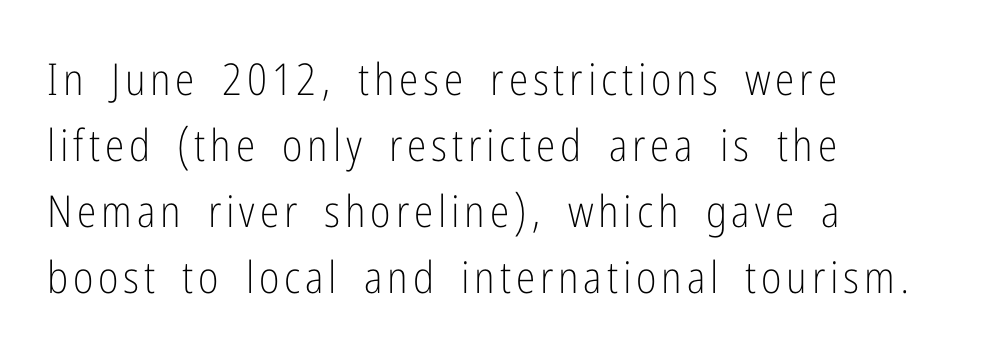
{"serif": "no", "italic": "no", "bold": "no", "weight": "light", "width": "condensed", "stroke_contrast": "low", "x_height": "medium", "monospaced": "no", "underline": "no", "align": "left", "line_spacing": "normal", "line_spacing_ratio": 1.5, "glyph_px": 44}
